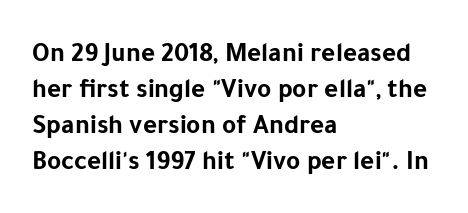
Is there much room between lines? A standard amount, neither cramped nor airy. This rendering features lettering with no underline. The typography opts for an upright posture over an oblique one. Standard letterfit; no display-style spreading of the glyphs. Line starts are locked; line ends wander. Heavy-handed strokes throughout: this text is bold.
